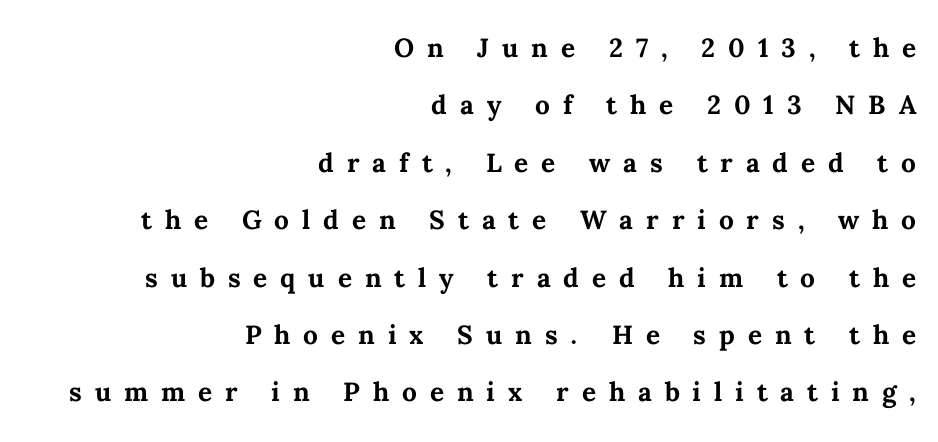
{"italic": "no", "bold": "yes", "weight": "semibold", "width": "normal", "stroke_contrast": "medium", "x_height": "medium", "monospaced": "no", "underline": "no", "align": "right", "line_spacing": "normal", "line_spacing_ratio": 1.64, "letter_spacing": "wide", "letter_spacing_em": 0.37, "glyph_px": 35}
